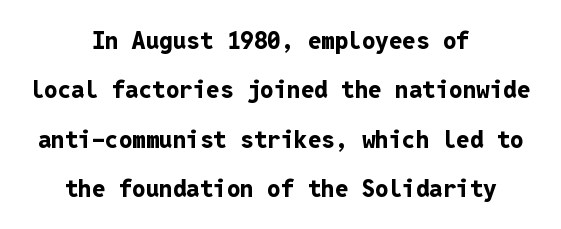
Q: Is the text bold? A: Yes.
Q: Is the text italic (slanted)? A: No, it is upright.
Q: Is the text underlined? A: No.
Q: How is the paragraph aligned? A: Centered.
Q: Is the spacing between letters normal or unusually wide? A: Normal.
Q: Is the spacing between lines tight, normal or loose? A: Loose.
